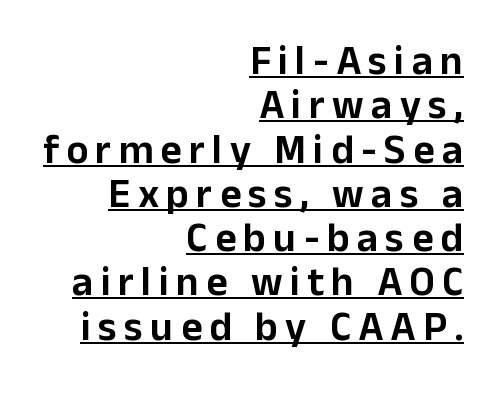
{"serif": "no", "italic": "no", "width": "normal", "stroke_contrast": "low", "x_height": "medium", "monospaced": "no", "underline": "yes", "align": "right", "line_spacing": "tight", "line_spacing_ratio": 1.08, "glyph_px": 41}
